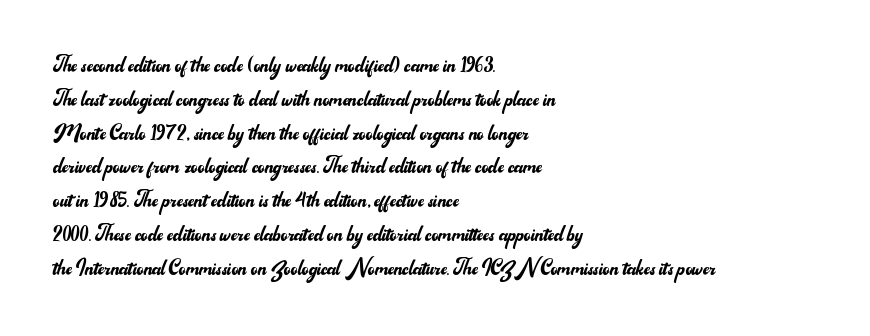
{"bold": "no", "underline": "no", "align": "left", "line_spacing": "normal", "line_spacing_ratio": 1.3, "letter_spacing": "normal", "letter_spacing_em": 0.0, "glyph_px": 26}
